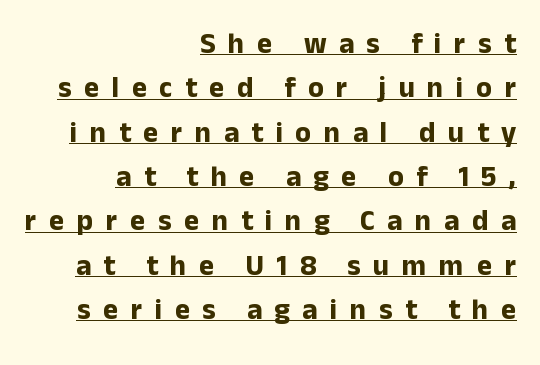
The image shows 29 px bold sans-serif type, upright; set right-aligned, normal line spacing (1.53x), unusually wide letter spacing (+0.43 em), underlined; low stroke contrast and a medium x-height.
